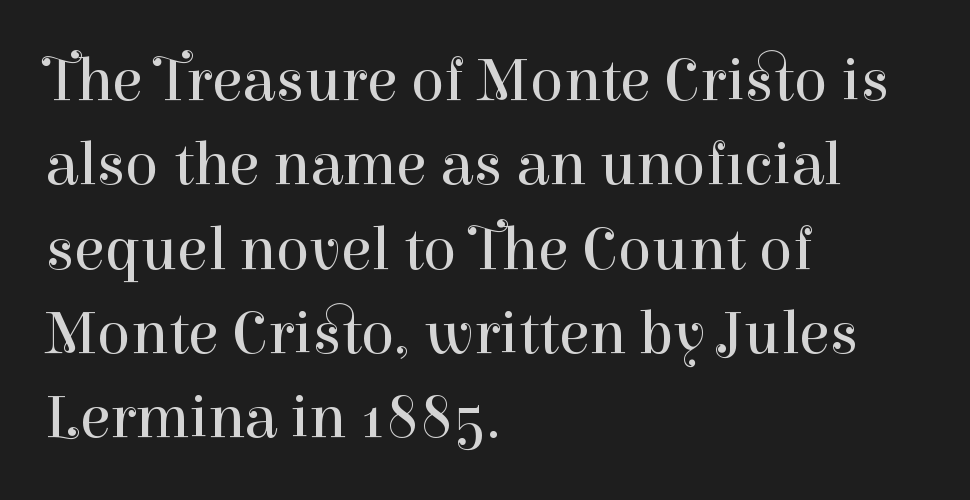
{"serif": "yes", "italic": "no", "bold": "no", "weight": "regular", "width": "normal", "stroke_contrast": "high", "x_height": "medium", "monospaced": "no", "underline": "no", "align": "left", "line_spacing": "normal", "line_spacing_ratio": 1.36, "letter_spacing": "normal", "letter_spacing_em": 0.0, "glyph_px": 62}
